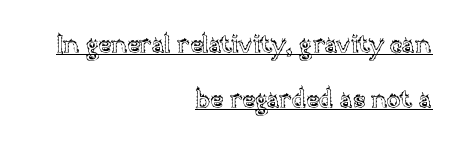
The image shows 25 px text type, upright; set right-aligned, loose line spacing (2.2x), normal letter spacing, underlined.
